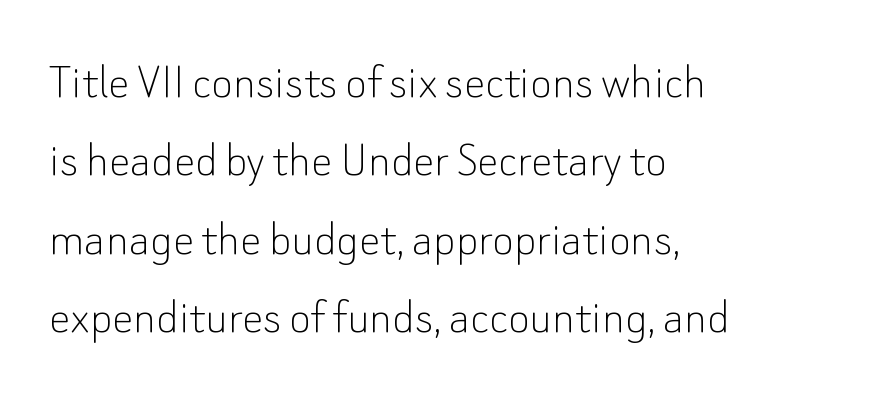
{"serif": "no", "italic": "no", "bold": "no", "weight": "thin", "width": "normal", "stroke_contrast": "low", "x_height": "small", "monospaced": "no", "underline": "no", "align": "left", "line_spacing": "normal", "line_spacing_ratio": 1.48, "letter_spacing": "normal", "letter_spacing_em": 0.0, "glyph_px": 53}
